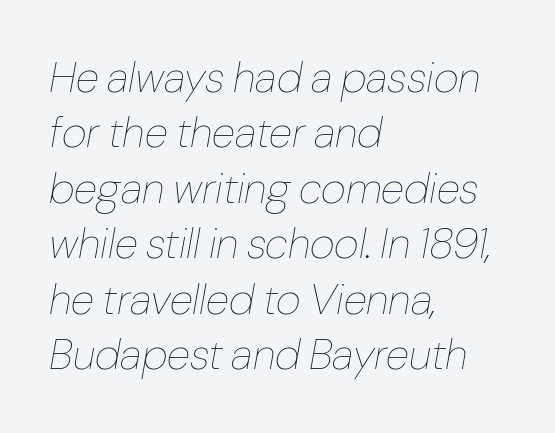
A student would call this left alignment; a typographer would say flush left, rag right. Descenders are the only things crossing below the line. The rendering keeps characters at their native spacing. Nothing heavy about these letters — not bold at all. The lines sit at an ordinary, default distance from one another. Emphasis-style slanted type is in use.
